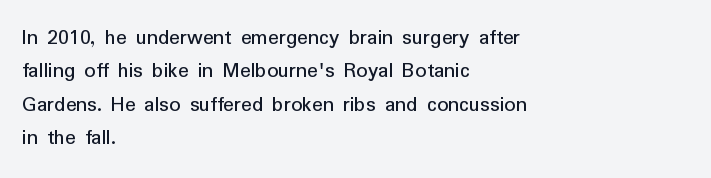
The image shows 22 px text type, upright; set left-aligned, normal line spacing (1.52x), normal letter spacing, not underlined.
